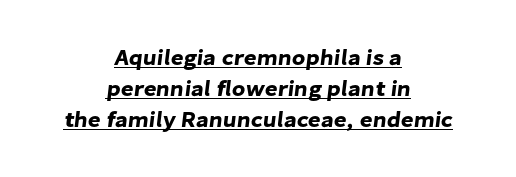
Q: Is the text underlined? A: Yes.
Q: How is the paragraph aligned? A: Centered.
Q: Is the spacing between letters normal or unusually wide? A: Normal.
Q: Is the spacing between lines tight, normal or loose? A: Normal.
